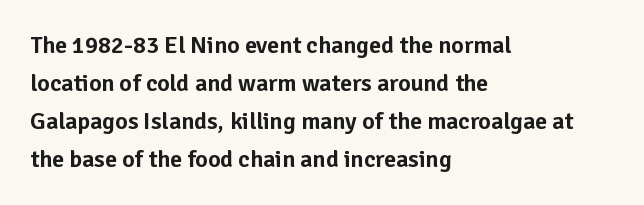
The specimen omits any rule beneath the text block's lines. Alignment: flush left. Italic? Not at all — the glyphs are vertical. The lines sit at an ordinary, default distance from one another. You could call the tracking neutral — neither tight nor loose.
